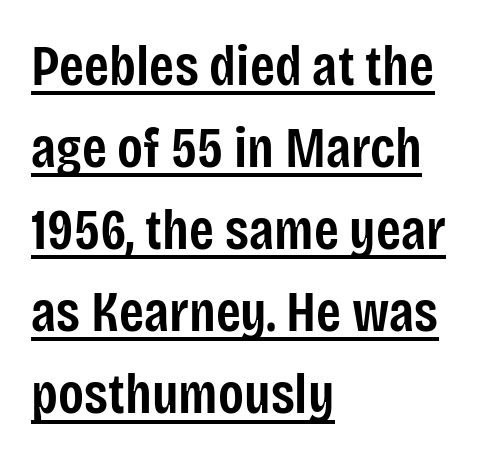
{"serif": "no", "italic": "no", "bold": "semi", "weight": "semibold", "width": "condensed", "stroke_contrast": "low", "x_height": "large", "monospaced": "no", "underline": "yes", "align": "left", "line_spacing": "normal", "line_spacing_ratio": 1.44, "letter_spacing": "normal", "letter_spacing_em": 0.0, "glyph_px": 57}
